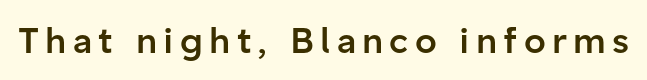
The image shows 35 px semibold sans-serif type, upright; set not underlined; low stroke contrast and a medium x-height.
